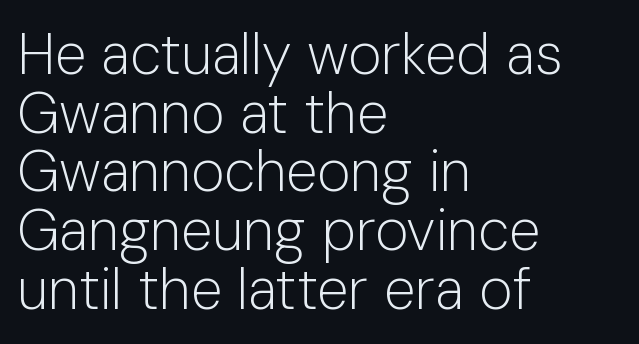
{"serif": "no", "italic": "no", "bold": "no", "weight": "light", "width": "normal", "stroke_contrast": "low", "x_height": "medium", "monospaced": "no", "underline": "no", "align": "left", "line_spacing": "tight", "line_spacing_ratio": 1.03, "letter_spacing": "normal", "letter_spacing_em": 0.0, "glyph_px": 57}
